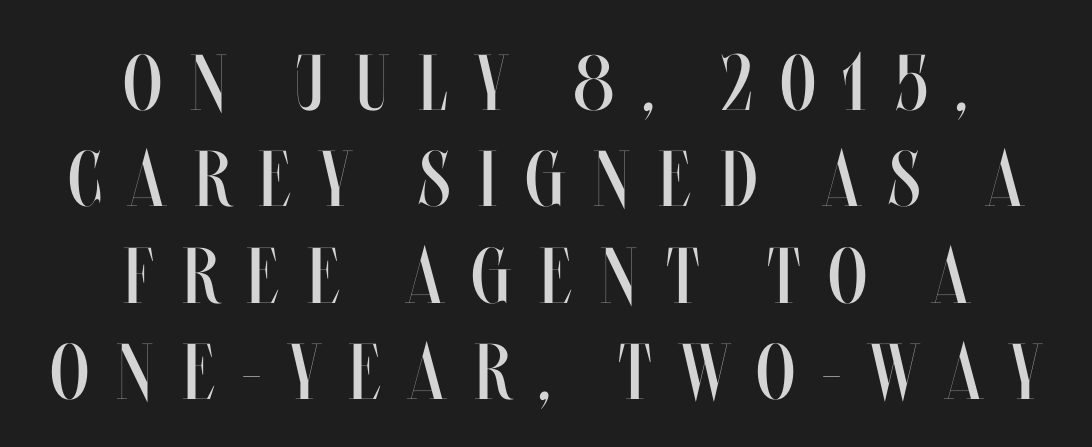
Q: Is the text bold? A: No.
Q: Is the text italic (slanted)? A: No, it is upright.
Q: Is the text underlined? A: No.
Q: How is the paragraph aligned? A: Centered.
Q: Is the spacing between letters normal or unusually wide? A: Unusually wide.
Q: Width (condensed, normal, or wide)? A: Condensed.
Q: Stroke contrast? A: Medium.
Q: x-height? A: Large.
Q: Monospaced? A: No.
